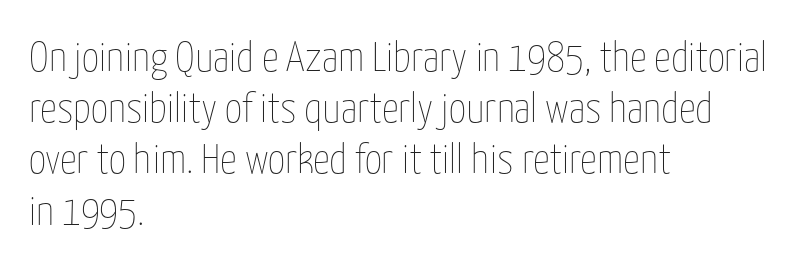
Q: Is the text bold? A: No.
Q: Is the text italic (slanted)? A: No, it is upright.
Q: Is the text underlined? A: No.
Q: How is the paragraph aligned? A: Left-aligned.
Q: Is the spacing between letters normal or unusually wide? A: Normal.
Q: Width (condensed, normal, or wide)? A: Condensed.
Q: Stroke contrast? A: Low.
Q: x-height? A: Medium.
Q: Monospaced? A: No.
